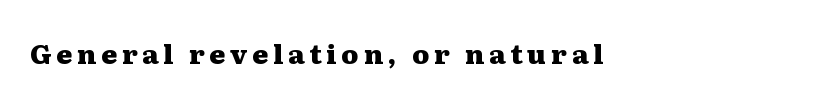
The image shows 27 px bold type, upright; set left-aligned, not underlined.
